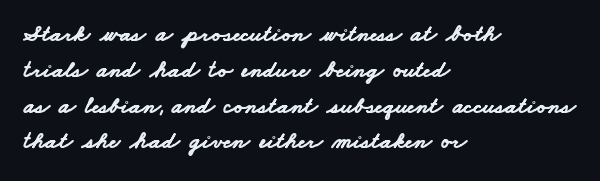
Where is the straight margin? On the left. Typographic density is high because the face is bold. Each new line begins a customary step beneath the previous one. This rendering leaves character spacing at its baseline value.
